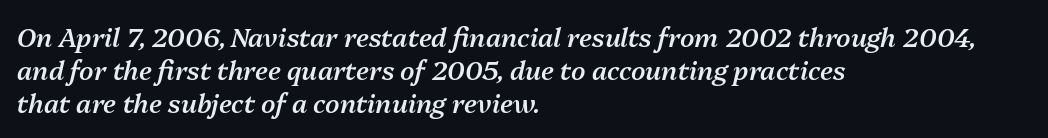
{"italic": "yes", "lean": "right", "slant_degrees": 13, "bold": "semi", "underline": "no", "align": "left", "line_spacing": "normal", "line_spacing_ratio": 1.27, "letter_spacing": "normal", "letter_spacing_em": 0.0, "glyph_px": 26}
